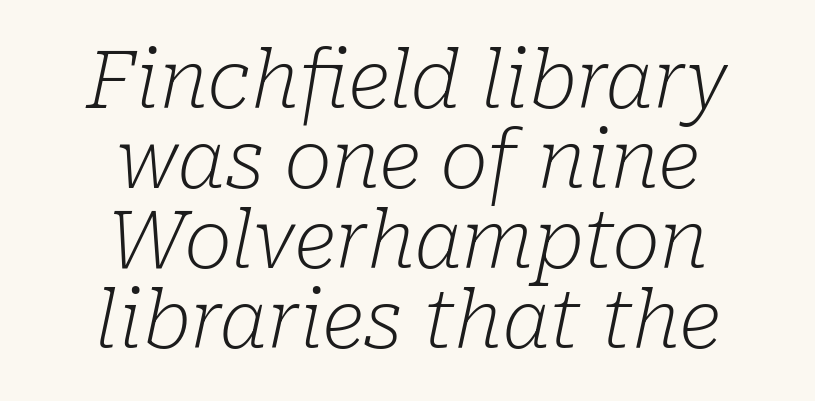
{"serif": "yes", "italic": "yes", "lean": "right", "slant_degrees": 10, "bold": "no", "weight": "light", "width": "normal", "stroke_contrast": "low", "x_height": "medium", "monospaced": "no", "underline": "no", "align": "center", "line_spacing": "tight", "line_spacing_ratio": 1.0, "letter_spacing": "normal", "letter_spacing_em": 0.0, "glyph_px": 80}
